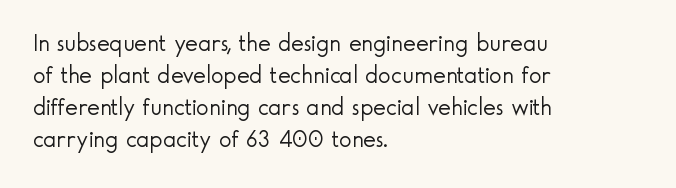
The image shows 24 px text type, upright; set left-aligned, normal line spacing (1.34x), normal letter spacing, not underlined.
